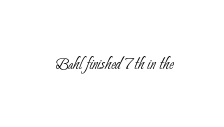
The image shows 22 px text type; set normal letter spacing, not underlined.
